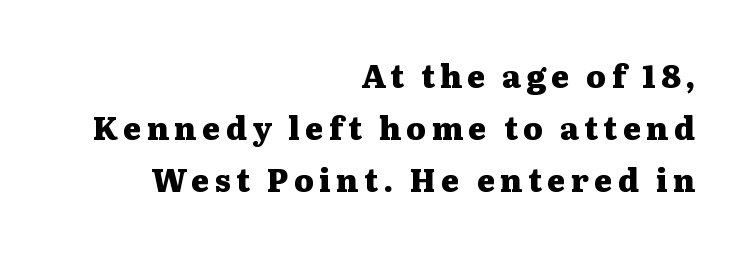
{"serif": "yes", "italic": "no", "bold": "yes", "weight": "heavy", "width": "wide", "stroke_contrast": "medium", "x_height": "medium", "monospaced": "no", "underline": "no", "align": "right", "line_spacing": "normal", "line_spacing_ratio": 1.68, "glyph_px": 31}
